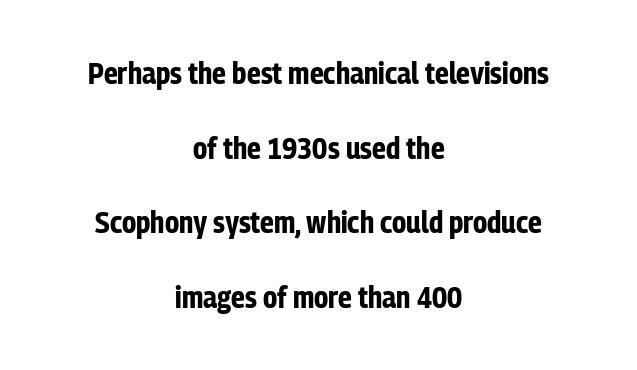
{"serif": "no", "italic": "no", "bold": "yes", "weight": "bold", "width": "condensed", "stroke_contrast": "low", "x_height": "medium", "monospaced": "no", "underline": "no", "align": "center", "line_spacing": "loose", "line_spacing_ratio": 2.49, "letter_spacing": "normal", "letter_spacing_em": 0.0, "glyph_px": 30}
